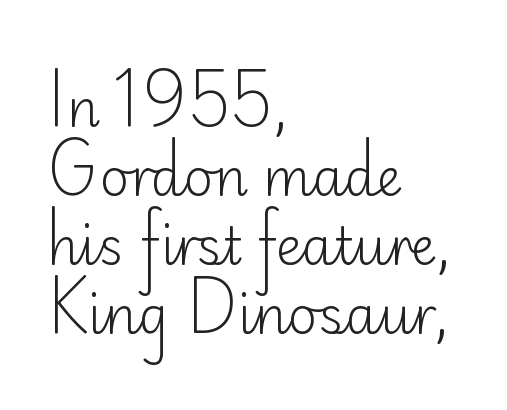
The leading is moderate, giving the passage an even texture. Unmarked baselines from the first word to the last. Think of a printed novel: that variable character pitch is what you see here. A typesetter would call this zero additional tracking.
